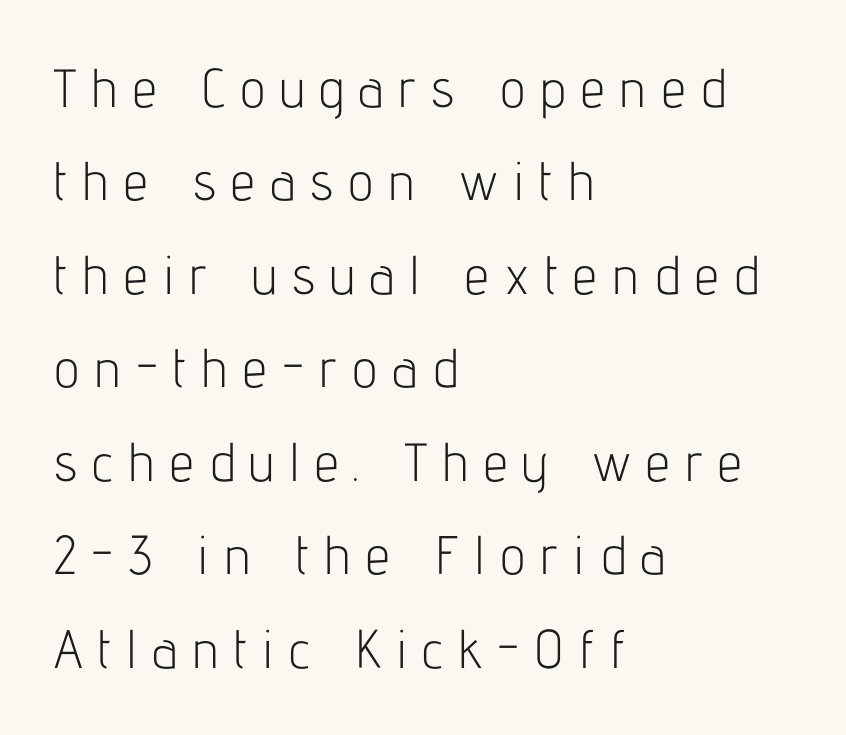
The image shows 54 px light, condensed sans-serif type, upright; set left-aligned, line spacing 1.73x, unusually wide letter spacing (+0.28 em), not underlined; low stroke contrast and a medium x-height.
